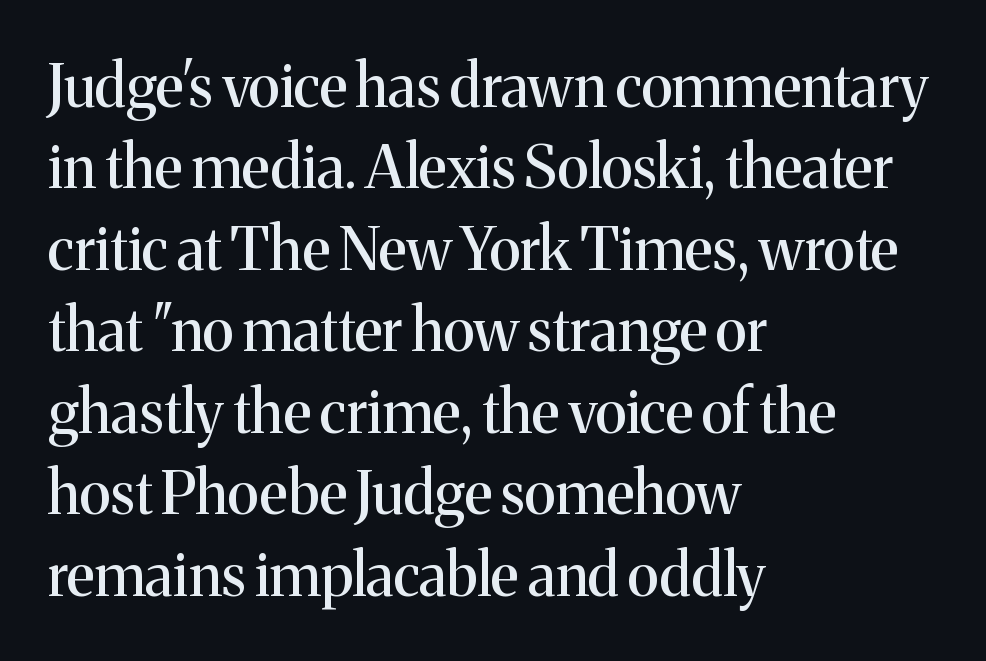
Here the glyphs are tracked normally, forming tight word shapes. The face used here is seriffed, in the tradition of book romans. The space directly below the letters is spotless. Unlike italic type, these characters show no tilt at all.
